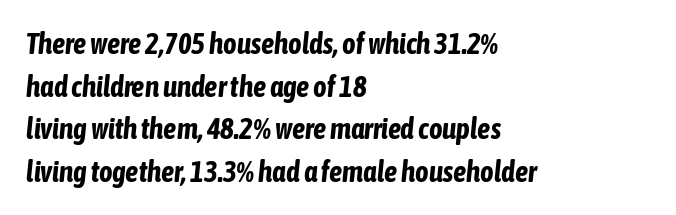
Compared with an ordinary text face, these strokes are far heavier — a full bold. The strip under each line holds only bare page. Does the copy run flush right? No — it runs flush left. Quick note: italic. Summary of vertical rhythm: regular, with standard interline spacing. The face used here is proportionally spaced, like ordinary book or web type.
